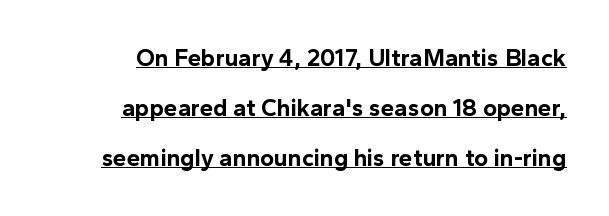
{"italic": "no", "bold": "yes", "underline": "yes", "align": "right", "line_spacing": "loose", "line_spacing_ratio": 2.08, "letter_spacing": "normal", "letter_spacing_em": 0.0, "glyph_px": 24}
